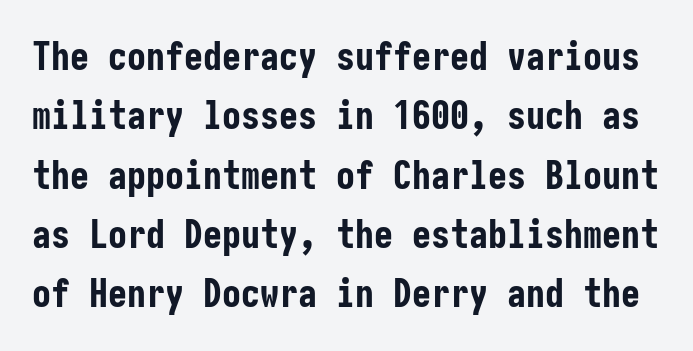
The image shows 38 px bold, condensed sans-serif type, upright; set normal line spacing (1.56x), normal letter spacing, not underlined; low stroke contrast and a medium x-height.
